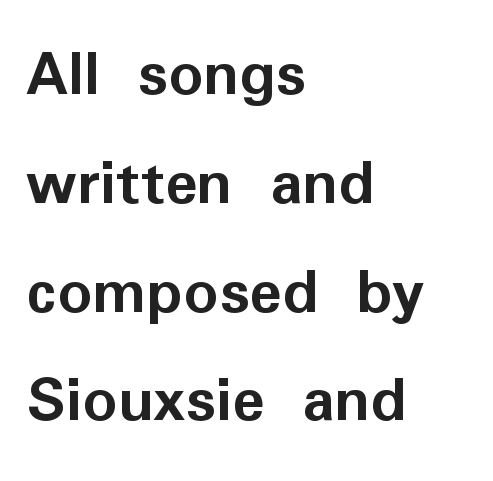
Q: Is the text bold? A: Yes.
Q: Is the text italic (slanted)? A: No, it is upright.
Q: Is the typeface a serif or a sans-serif typeface? A: Sans-serif.
Q: Is the text underlined? A: No.
Q: How is the paragraph aligned? A: Left-aligned.
Q: Is the spacing between letters normal or unusually wide? A: Normal.
Q: Is the spacing between lines tight, normal or loose? A: Normal.
Q: Width (condensed, normal, or wide)? A: Normal.
Q: Stroke contrast? A: Low.
Q: x-height? A: Medium.
Q: Monospaced? A: No.
